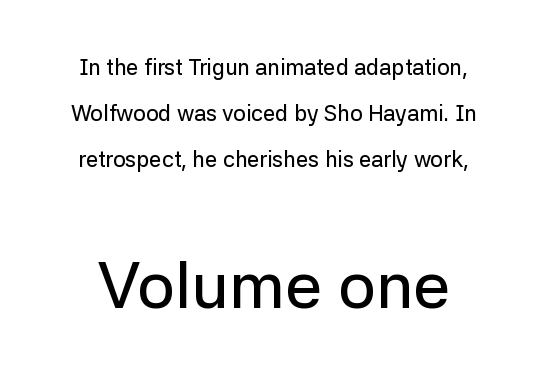
Q: Is the text italic (slanted)? A: No, it is upright.
Q: Is the typeface a serif or a sans-serif typeface? A: Sans-serif.
Q: Is the text underlined? A: No.
Q: Is the spacing between letters normal or unusually wide? A: Normal.
Q: Is the spacing between lines tight, normal or loose? A: Loose.
Q: Which block of text is set in a larger size, the first (top) or the second (bottom)? A: The second (bottom) one.
Q: Width (condensed, normal, or wide)? A: Normal.
Q: Stroke contrast? A: Low.
Q: x-height? A: Medium.
Q: Monospaced? A: No.
